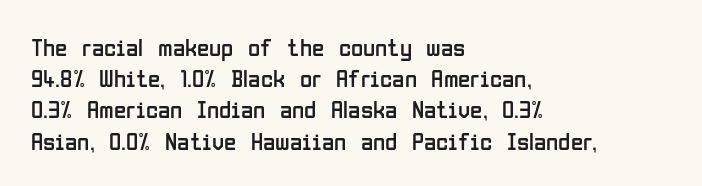
Spacing between characters is what you'd get straight out of the box. Ordinary non-slanted type is in use. The compositor pushed each line to the left boundary. Rows of type keep a routine distance in the vertical direction.
